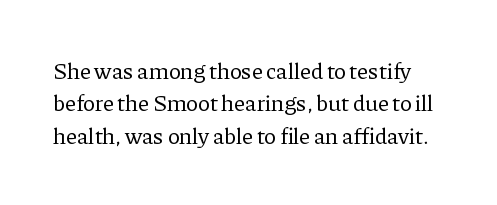
{"italic": "no", "bold": "no", "underline": "no", "line_spacing": "normal", "line_spacing_ratio": 1.41, "letter_spacing": "normal", "letter_spacing_em": 0.0, "glyph_px": 23}
